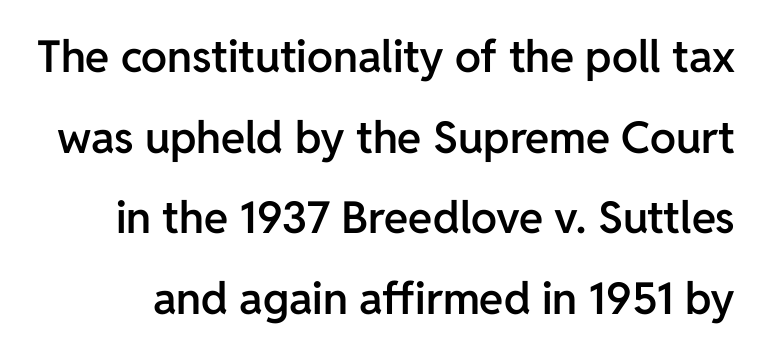
Q: Is the text bold? A: Semi-bold.
Q: Is the text italic (slanted)? A: No, it is upright.
Q: Is the typeface a serif or a sans-serif typeface? A: Sans-serif.
Q: Is the text underlined? A: No.
Q: Is the spacing between letters normal or unusually wide? A: Normal.
Q: Width (condensed, normal, or wide)? A: Normal.
Q: Stroke contrast? A: Low.
Q: x-height? A: Medium.
Q: Monospaced? A: No.
